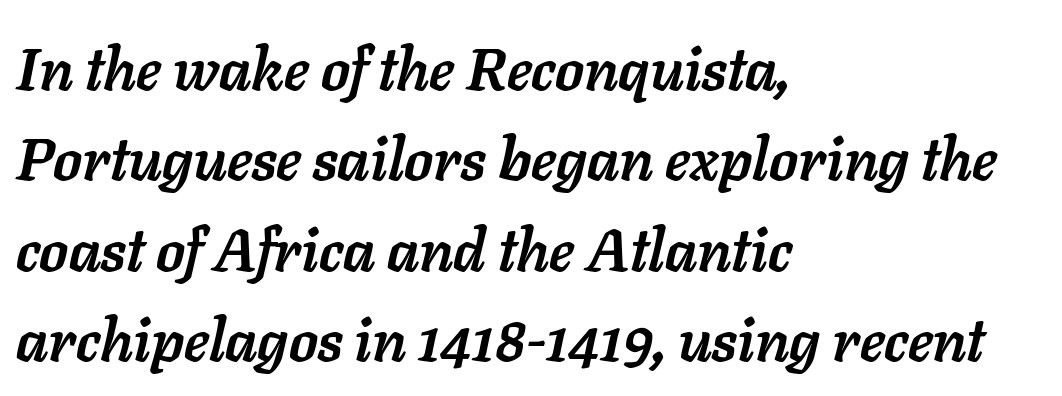
{"italic": "yes", "lean": "right", "slant_degrees": 11, "bold": "yes", "weight": "semibold", "width": "normal", "stroke_contrast": "low", "x_height": "medium", "monospaced": "no", "underline": "no", "align": "left", "line_spacing": "normal", "line_spacing_ratio": 1.53, "letter_spacing": "normal", "letter_spacing_em": 0.0, "glyph_px": 59}
